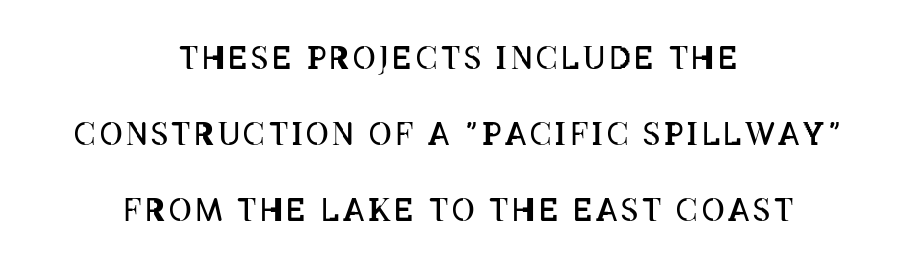
Q: Is the text bold? A: No.
Q: Is the text italic (slanted)? A: No, it is upright.
Q: Is the text underlined? A: No.
Q: How is the paragraph aligned? A: Centered.
Q: Is the spacing between lines tight, normal or loose? A: Loose.
Q: Width (condensed, normal, or wide)? A: Condensed.
Q: Stroke contrast? A: Low.
Q: x-height? A: Large.
Q: Monospaced? A: No.
